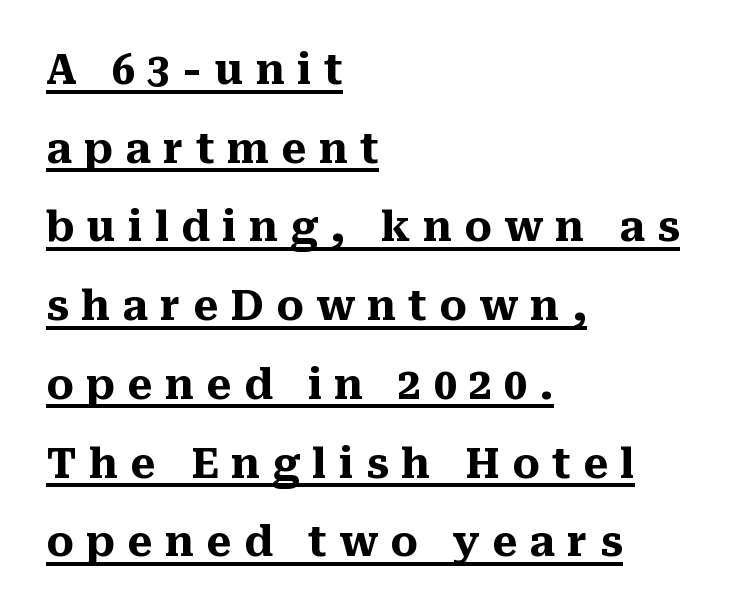
{"serif": "yes", "italic": "no", "bold": "yes", "weight": "heavy", "width": "normal", "stroke_contrast": "medium", "x_height": "medium", "monospaced": "no", "underline": "yes", "align": "left", "line_spacing": "loose", "line_spacing_ratio": 1.92, "letter_spacing": "wide", "letter_spacing_em": 0.3, "glyph_px": 41}
